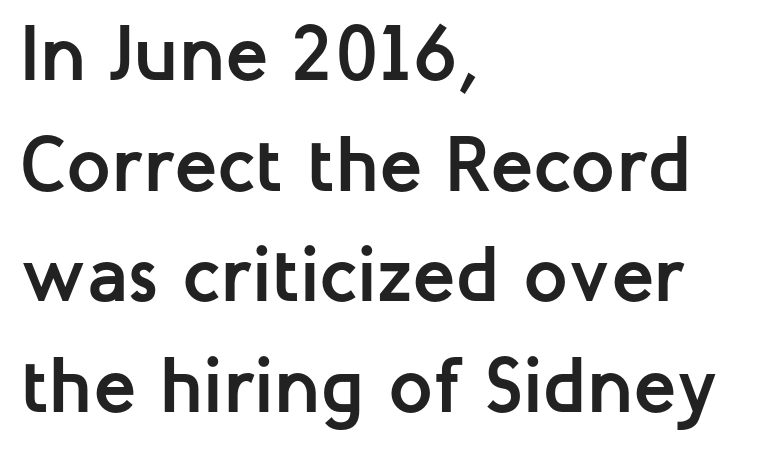
{"serif": "no", "italic": "no", "bold": "yes", "weight": "semibold", "width": "normal", "stroke_contrast": "low", "x_height": "medium", "monospaced": "no", "underline": "no", "align": "left", "line_spacing": "normal", "line_spacing_ratio": 1.4, "letter_spacing": "normal", "letter_spacing_em": 0.0, "glyph_px": 79}
